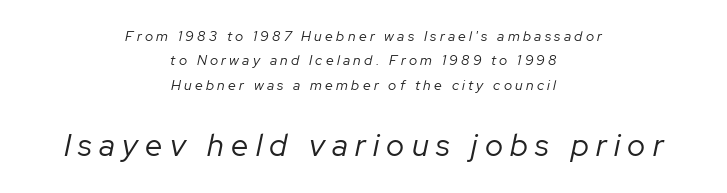
Rendered with sloped, italic letterforms. The rendering positions every line midway between the sides. Students, note that the glyphs here are deliberately spaced far apart. Looks like regular typesetting: each glyph gets only the width it needs. The strokes are not fattened; the text isn't bold.
